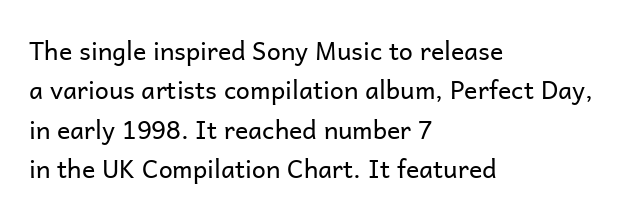
{"italic": "no", "bold": "no", "underline": "no", "align": "left", "line_spacing": "normal", "line_spacing_ratio": 1.58, "letter_spacing": "normal", "letter_spacing_em": 0.0, "glyph_px": 25}
